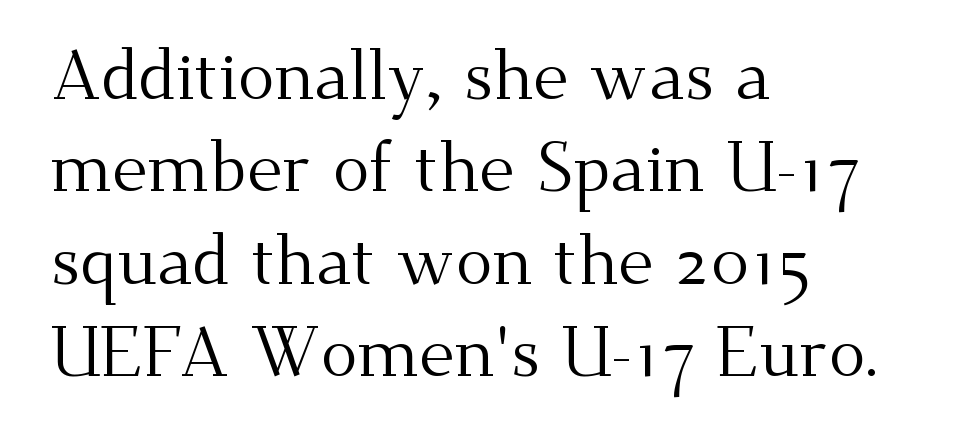
Between one letter and the next there's only the usual sliver of space. Lines of text with bare space underneath. Letters have the restrained weight of plain body copy at most. Horizontally, the lines are justified to the leading edge only. The vertical gap from one line to the next is medium.
